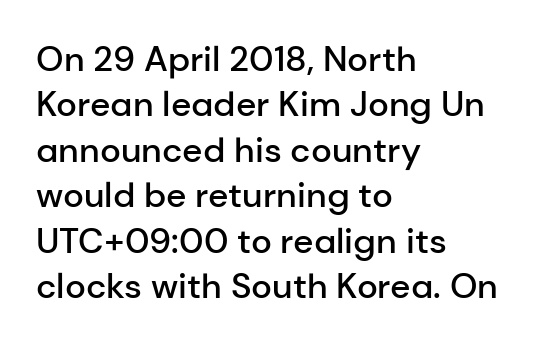
Q: Is the text bold? A: Semi-bold.
Q: Is the text italic (slanted)? A: No, it is upright.
Q: Is the typeface a serif or a sans-serif typeface? A: Sans-serif.
Q: Is the text underlined? A: No.
Q: How is the paragraph aligned? A: Left-aligned.
Q: Is the spacing between letters normal or unusually wide? A: Normal.
Q: Is the spacing between lines tight, normal or loose? A: Normal.
Q: Width (condensed, normal, or wide)? A: Normal.
Q: Stroke contrast? A: Low.
Q: x-height? A: Medium.
Q: Monospaced? A: No.
